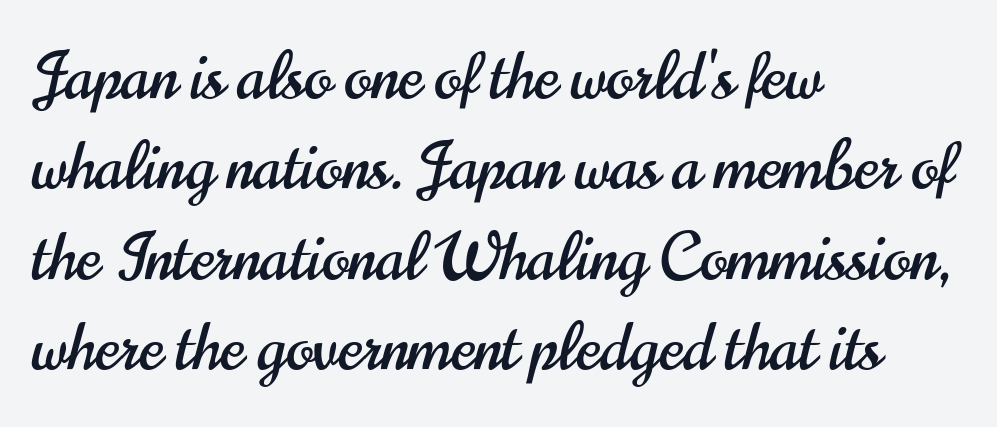
Q: Is the text italic (slanted)? A: Yes.
Q: Is the typeface a serif or a sans-serif typeface? A: Sans-serif.
Q: Is the text underlined? A: No.
Q: How is the paragraph aligned? A: Left-aligned.
Q: Is the spacing between letters normal or unusually wide? A: Normal.
Q: Is the spacing between lines tight, normal or loose? A: Normal.
Q: Width (condensed, normal, or wide)? A: Condensed.
Q: Stroke contrast? A: High.
Q: x-height? A: Small.
Q: Monospaced? A: No.
